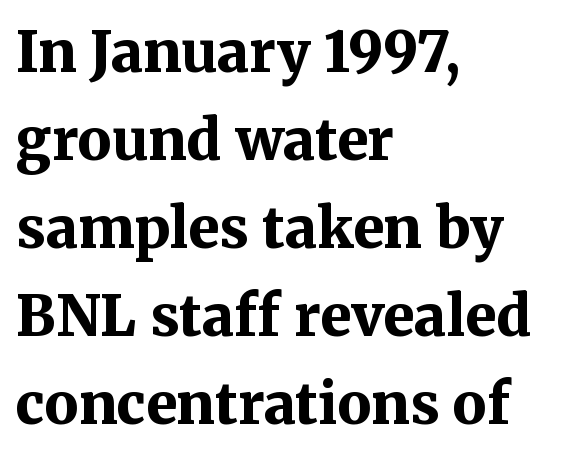
In terms of letterform style, serifs are clearly present. Do the letters lean? They stand straight. The lines sit at an ordinary, default distance from one another. The rendering uses natural spacing where letterforms have individual widths. In terms of letterspacing, this is plain default setting. This rendering uses left alignment, leaving the right contour irregular.
